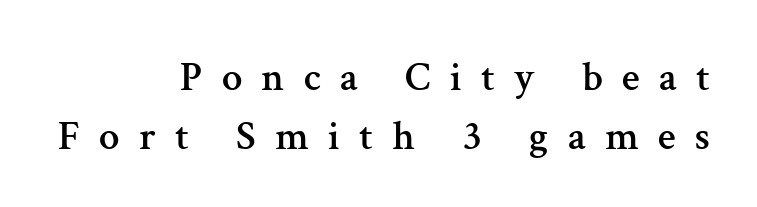
The typeface chosen for these lines features serifs. The rendering uses a moderate line-height, typical for paragraphs. Horizontally, the lines are justified to the trailing edge only. A clean baseline with only descenders dipping below it. This sample has the flowing, uneven cadence of proportional lettering. Every character sits straight up, as roman type does.
